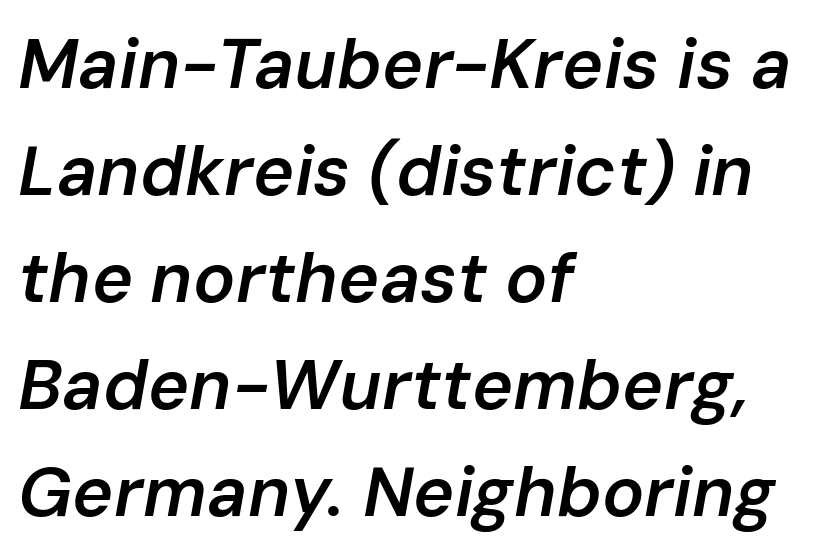
Q: Is the text bold? A: Semi-bold.
Q: Is the text italic (slanted)? A: Yes, it leans right by about 10 degrees.
Q: Is the text underlined? A: No.
Q: How is the paragraph aligned? A: Left-aligned.
Q: Is the spacing between letters normal or unusually wide? A: Normal.
Q: Is the spacing between lines tight, normal or loose? A: Normal.
Q: Width (condensed, normal, or wide)? A: Normal.
Q: Stroke contrast? A: Low.
Q: x-height? A: Medium.
Q: Monospaced? A: No.
